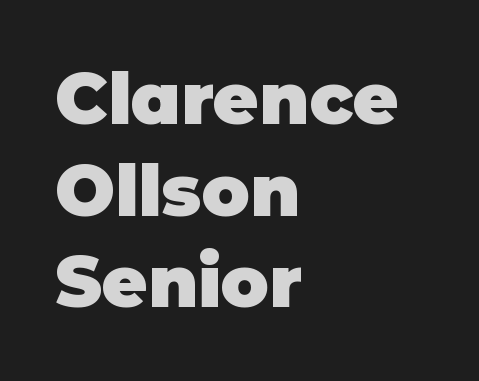
{"serif": "no", "italic": "no", "bold": "yes", "weight": "heavy", "width": "normal", "stroke_contrast": "low", "x_height": "large", "monospaced": "no", "underline": "no", "align": "left", "line_spacing": "normal", "line_spacing_ratio": 1.29, "letter_spacing": "normal", "letter_spacing_em": 0.0, "glyph_px": 71}
